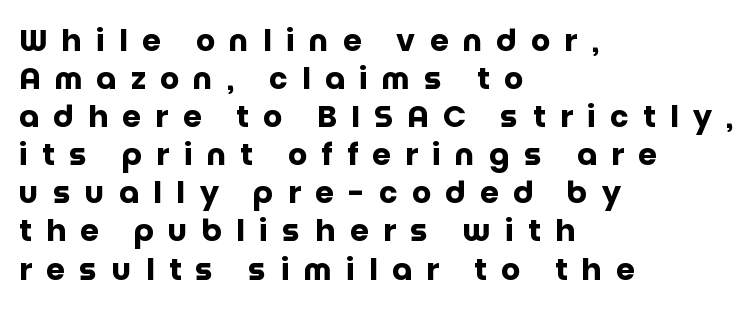
Q: Is the text bold? A: Yes.
Q: Is the text italic (slanted)? A: No, it is upright.
Q: Is the typeface a serif or a sans-serif typeface? A: Sans-serif.
Q: Is the text underlined? A: No.
Q: How is the paragraph aligned? A: Left-aligned.
Q: Is the spacing between letters normal or unusually wide? A: Unusually wide.
Q: Is the spacing between lines tight, normal or loose? A: Normal.
Q: Width (condensed, normal, or wide)? A: Normal.
Q: Stroke contrast? A: Low.
Q: x-height? A: Large.
Q: Monospaced? A: No.
